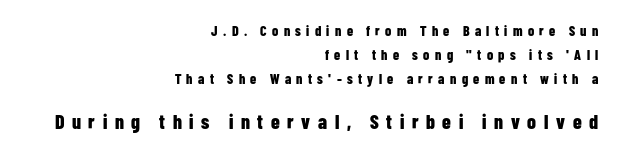
Words appear elongated and porous because spacing is wide. The strip under each line holds only bare page. The strokes are fattened all the way to bold. The paragraph has a hard right edge and a soft left edge. These two chunks differ in scale, with the bottom chunk taking the larger measure. In terms of posture, this sample is upright.
